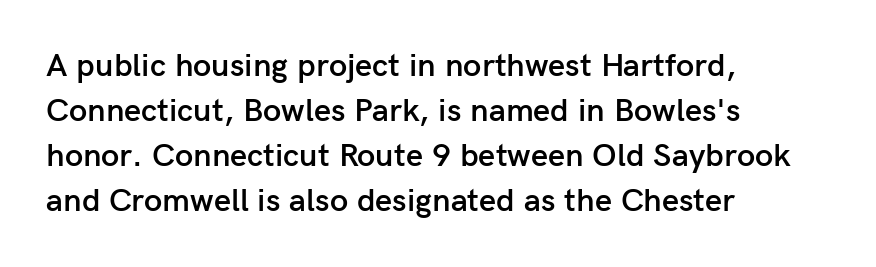
The image shows 33 px semibold sans-serif type, upright; set left-aligned, normal line spacing (1.36x), normal letter spacing, not underlined; low stroke contrast and a medium x-height.
